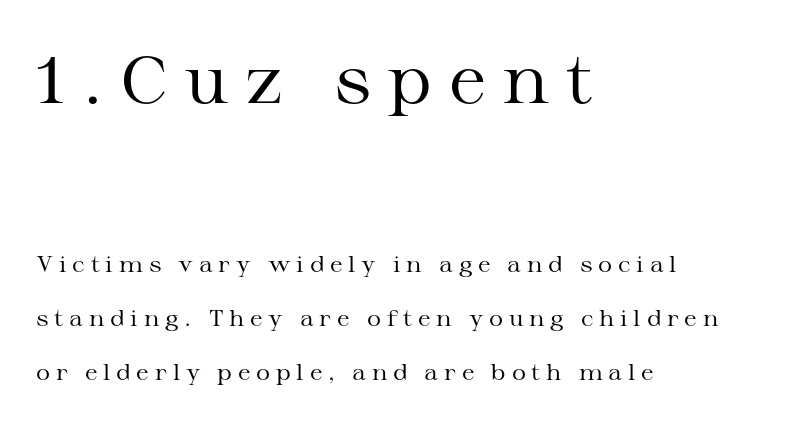
Q: Is the text bold? A: No.
Q: Is the text italic (slanted)? A: No, it is upright.
Q: Is the typeface a serif or a sans-serif typeface? A: Serif.
Q: Is the text underlined? A: No.
Q: How is the paragraph aligned? A: Left-aligned.
Q: Is the spacing between letters normal or unusually wide? A: Unusually wide.
Q: Is the spacing between lines tight, normal or loose? A: Loose.
Q: Which block of text is set in a larger size, the first (top) or the second (bottom)? A: The first (top) one.
Q: Width (condensed, normal, or wide)? A: Wide.
Q: Stroke contrast? A: Medium.
Q: x-height? A: Medium.
Q: Monospaced? A: No.
